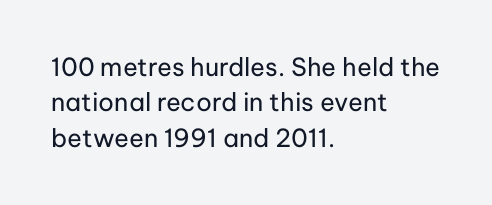
Plain, unruled lines of type. Is the type heavy? It reads as light-to-regular instead. Interline gaps are of average width in this sample. In terms of posture, this sample is upright. These lines are set flush left with a ragged right edge. Nothing unusual about the tracking: characters are spaced as the font intends.
